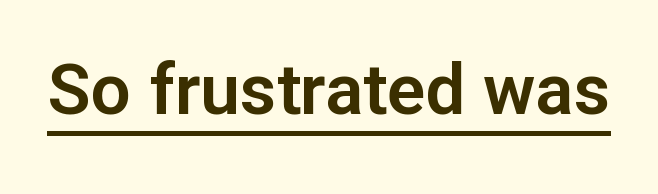
The rendering shows plain stroke endings on the letterforms — a sans-serif design. These lines are rendered in a variable-pitch font. Has an underline been added? It has. Honestly, the letter spacing is just normal — you wouldn't notice it. Rendered with straight, roman letterforms.
